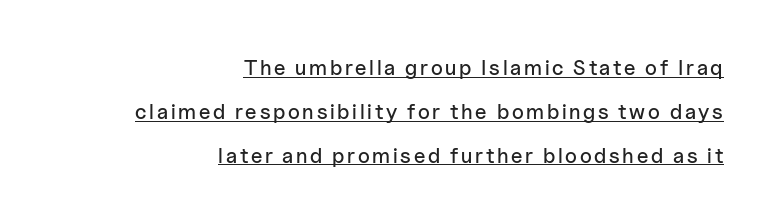
The image shows 21 px text type, upright; set right-aligned, loose line spacing (2.09x), underlined.
